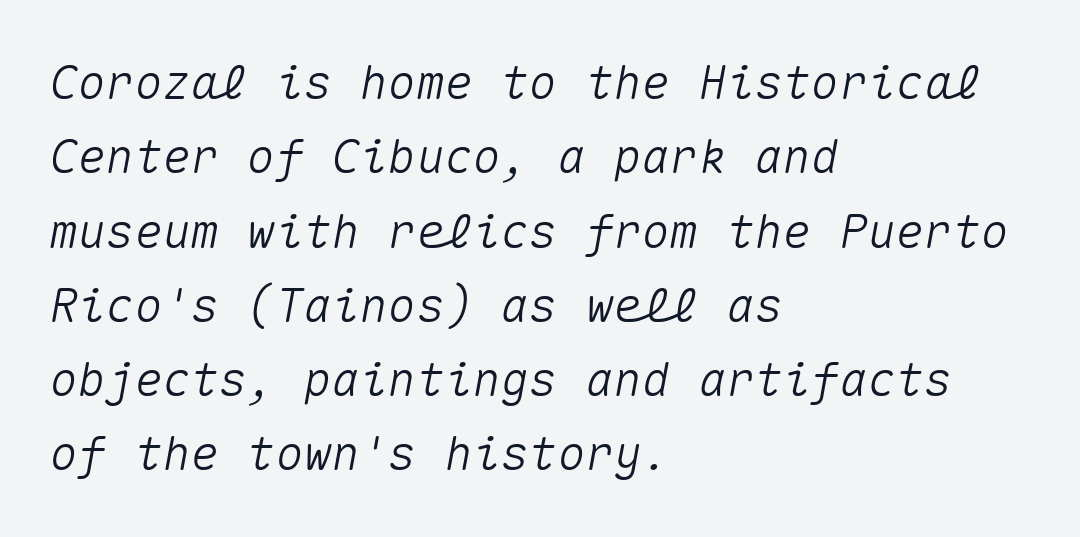
You could count columns in this text — the font is strictly monospaced. The rag falls on the right side of this text block. The face used here has a pronounced slope to its letters. The tracking reads as untouched default to a designer's eye. The leading is moderate, giving the passage an even texture.
